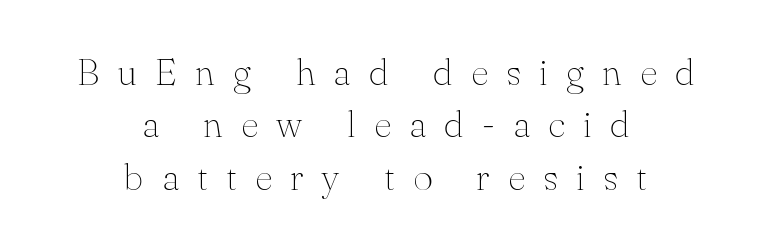
Layout note: lines centered. You can tell from the footed stems that serif type was used. Inter-character spacing is expanded well beyond the font's built-in metrics. Nobody drew a line under any word here. You could not count columns in this text — the font is proportionally spaced. Unbolded letterforms with no extra heft.
